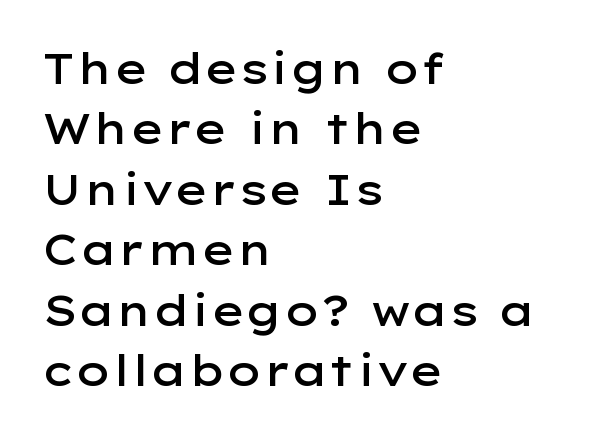
Q: Is the text bold? A: Semi-bold.
Q: Is the text italic (slanted)? A: No, it is upright.
Q: Is the typeface a serif or a sans-serif typeface? A: Sans-serif.
Q: Is the text underlined? A: No.
Q: How is the paragraph aligned? A: Left-aligned.
Q: Is the spacing between letters normal or unusually wide? A: Normal.
Q: Is the spacing between lines tight, normal or loose? A: Normal.
Q: Width (condensed, normal, or wide)? A: Wide.
Q: Stroke contrast? A: Low.
Q: x-height? A: Medium.
Q: Monospaced? A: No.
